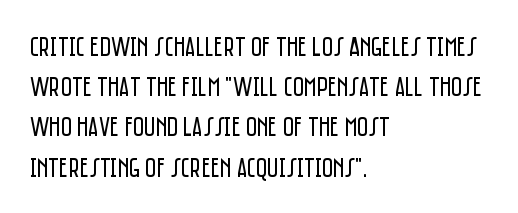
{"italic": "no", "bold": "no", "underline": "no", "align": "left", "line_spacing": "normal", "line_spacing_ratio": 1.49, "letter_spacing": "normal", "letter_spacing_em": 0.0, "glyph_px": 27}
